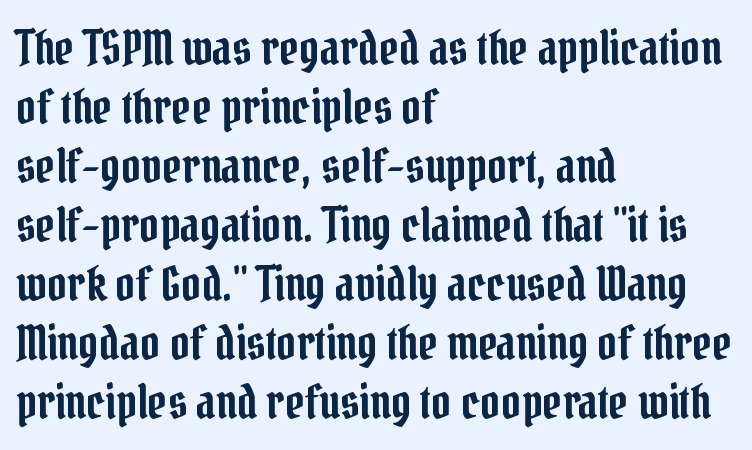
Q: Is the text italic (slanted)? A: No, it is upright.
Q: Is the typeface a serif or a sans-serif typeface? A: Serif.
Q: Is the text underlined? A: No.
Q: How is the paragraph aligned? A: Left-aligned.
Q: Is the spacing between letters normal or unusually wide? A: Normal.
Q: Width (condensed, normal, or wide)? A: Condensed.
Q: Stroke contrast? A: Low.
Q: x-height? A: Medium.
Q: Monospaced? A: No.
